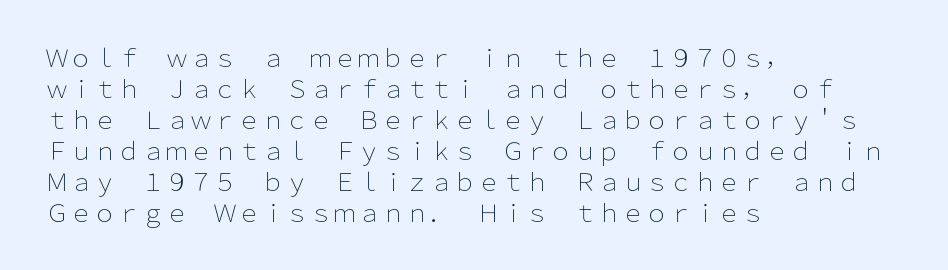
{"italic": "no", "bold": "no", "underline": "no", "align": "left", "line_spacing": "normal", "line_spacing_ratio": 1.29, "letter_spacing": "normal", "letter_spacing_em": 0.0, "glyph_px": 24}
